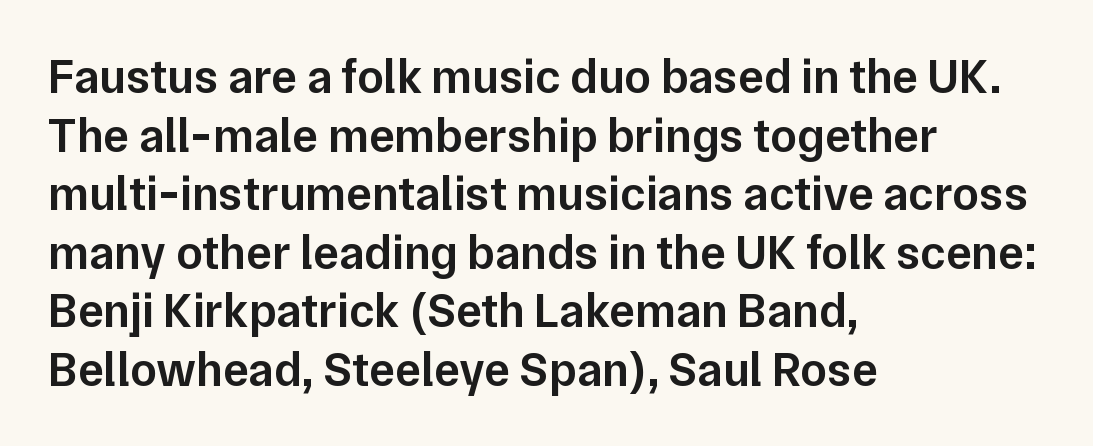
Q: Is the text bold? A: Semi-bold.
Q: Is the text italic (slanted)? A: No, it is upright.
Q: Is the typeface a serif or a sans-serif typeface? A: Sans-serif.
Q: Is the text underlined? A: No.
Q: How is the paragraph aligned? A: Left-aligned.
Q: Is the spacing between letters normal or unusually wide? A: Normal.
Q: Width (condensed, normal, or wide)? A: Normal.
Q: Stroke contrast? A: Low.
Q: x-height? A: Medium.
Q: Monospaced? A: No.
